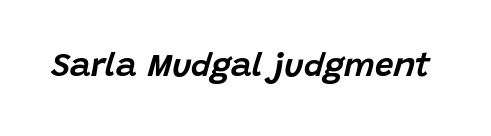
Q: Is the text italic (slanted)? A: Yes, it leans right by about 15 degrees.
Q: Is the text underlined? A: No.
Q: Is the spacing between letters normal or unusually wide? A: Normal.
Q: Width (condensed, normal, or wide)? A: Normal.
Q: Stroke contrast? A: Low.
Q: x-height? A: Large.
Q: Monospaced? A: No.
